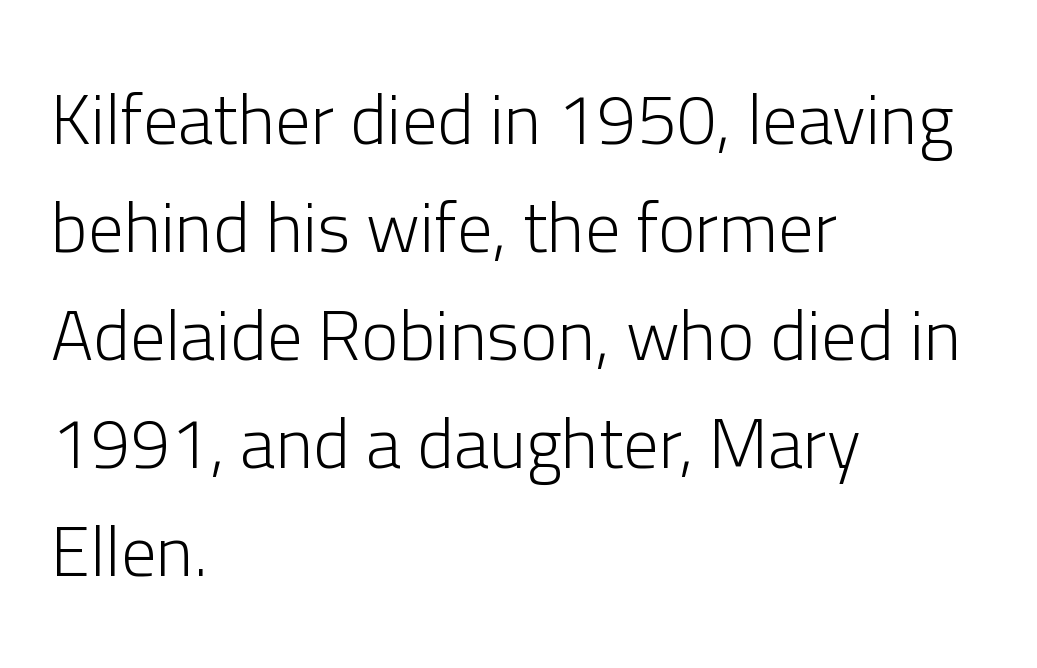
Quick note: underline off. Leading matches the norm, producing a regular column. These glyphs show unthickened strokes, regular width or finer. Unlike a traditional serif, this face leaves its strokes unadorned.
